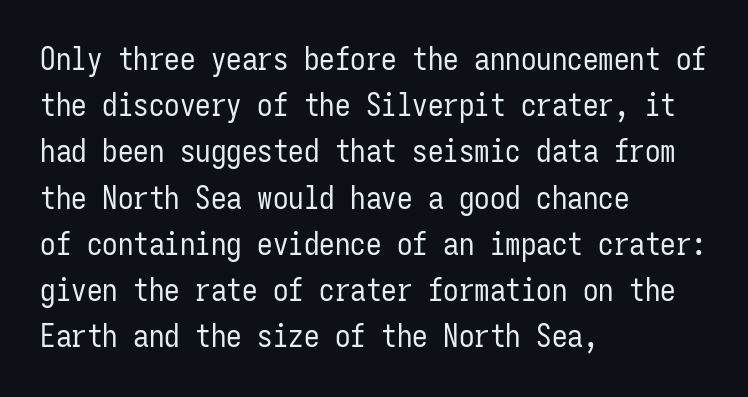
Q: Is the text bold? A: No.
Q: Is the text italic (slanted)? A: No, it is upright.
Q: Is the typeface a serif or a sans-serif typeface? A: Sans-serif.
Q: Is the text underlined? A: No.
Q: How is the paragraph aligned? A: Left-aligned.
Q: Is the spacing between letters normal or unusually wide? A: Normal.
Q: Is the spacing between lines tight, normal or loose? A: Normal.
Q: Width (condensed, normal, or wide)? A: Condensed.
Q: Stroke contrast? A: Low.
Q: x-height? A: Medium.
Q: Monospaced? A: Yes.
